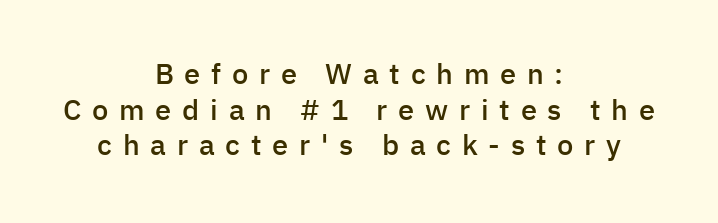
The face used here is proportionally spaced, like ordinary book or web type. The text was rendered using a sans face with plain stroke endings. Rendered with straight, roman letterforms. Honestly, there is no underline to notice here at all. Students, this is semibold: more ink than regular, less than bold. The tracking reads as deliberately expanded to a designer's eye.
